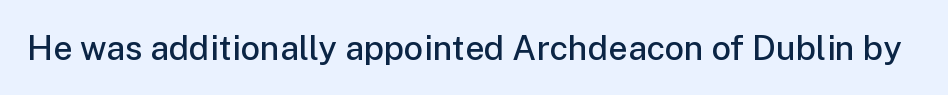
Here the designer chose a conventional face with non-uniform glyph widths. Bold? Not quite — semibold, heavier than regular but stopping short. This sample uses an upright cut, with every glyph sitting square on the baseline. The space beneath each line is pristine and unruled. The face used here is a sans, in the tradition of grotesques and geometrics.
